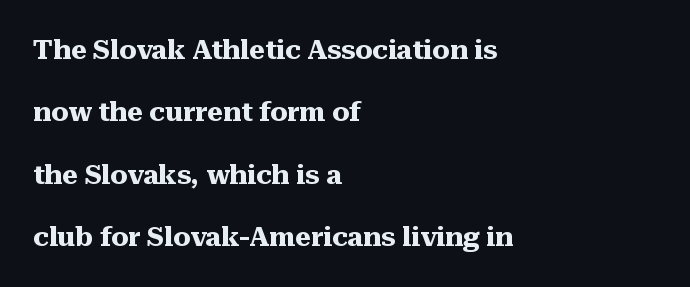
{"italic": "no", "bold": "yes", "underline": "no", "align": "left", "line_spacing": "loose", "line_spacing_ratio": 2.31, "letter_spacing": "normal", "letter_spacing_em": 0.0, "glyph_px": 27}
